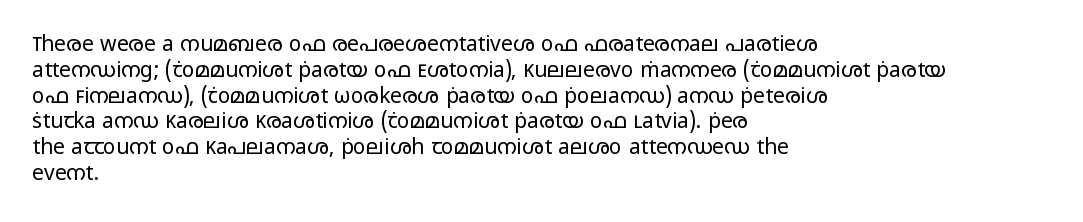
{"italic": "no", "bold": "no", "underline": "no", "align": "left", "line_spacing_ratio": 1.23, "letter_spacing": "normal", "letter_spacing_em": 0.0, "glyph_px": 21}
